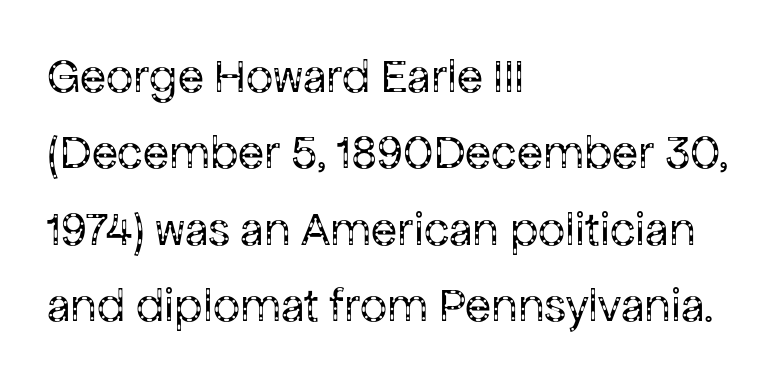
Q: Is the text bold? A: No.
Q: Is the text italic (slanted)? A: No, it is upright.
Q: Is the typeface a serif or a sans-serif typeface? A: Sans-serif.
Q: Is the text underlined? A: No.
Q: How is the paragraph aligned? A: Left-aligned.
Q: Is the spacing between letters normal or unusually wide? A: Normal.
Q: Is the spacing between lines tight, normal or loose? A: Normal.
Q: Width (condensed, normal, or wide)? A: Normal.
Q: Stroke contrast? A: Low.
Q: x-height? A: Medium.
Q: Monospaced? A: No.
